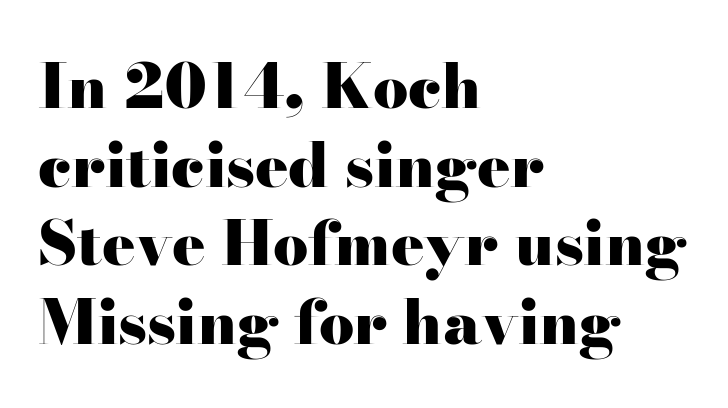
Summary of weight: heavy, a full bold. The tracking reads as untouched default to a designer's eye. Only glyphs here, with clear space below each row. Spacing verdict: proportional, widths tailored to each character.
